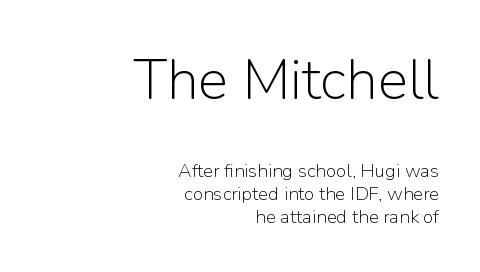
{"serif": "no", "italic": "no", "bold": "no", "weight": "light", "width": "normal", "stroke_contrast": "low", "x_height": "medium", "monospaced": "no", "underline": "no", "align": "right", "line_spacing_ratio": 1.23, "letter_spacing": "normal", "letter_spacing_em": 0.0, "larger_block": "first", "size_ratio": 3.0, "glyph_px": 57}
